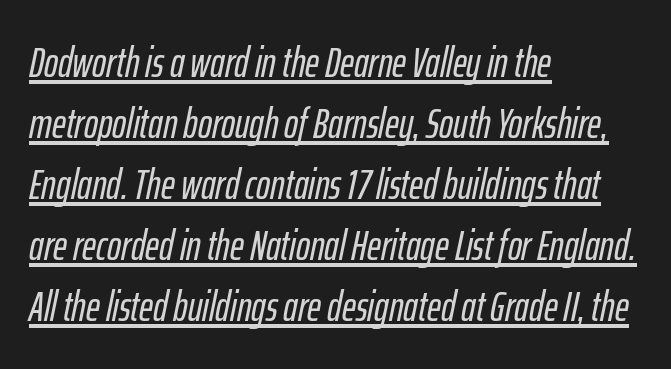
Q: Is the text italic (slanted)? A: Yes, it leans right by about 12 degrees.
Q: Is the text underlined? A: Yes.
Q: How is the paragraph aligned? A: Left-aligned.
Q: Is the spacing between letters normal or unusually wide? A: Normal.
Q: Is the spacing between lines tight, normal or loose? A: Normal.
Q: Width (condensed, normal, or wide)? A: Condensed.
Q: Stroke contrast? A: Low.
Q: x-height? A: Medium.
Q: Monospaced? A: No.
